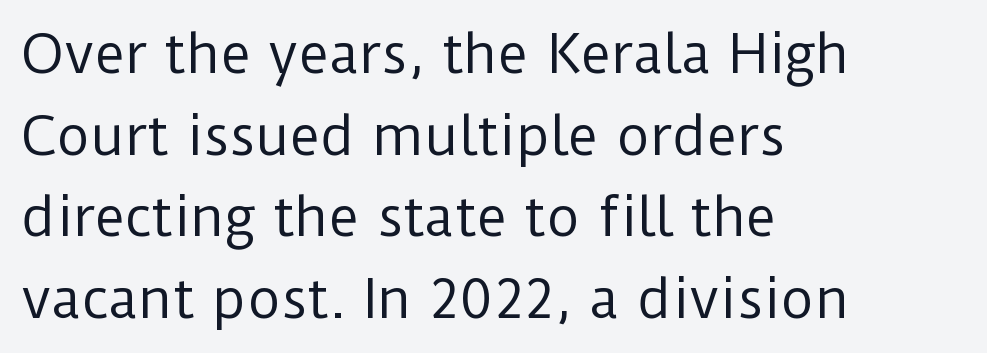
Letters have the restrained weight of plain body copy at most. Honestly, the letter spacing is just normal — you wouldn't notice it. Type without underlining. One glance says typical: line gaps are just what's usual.
